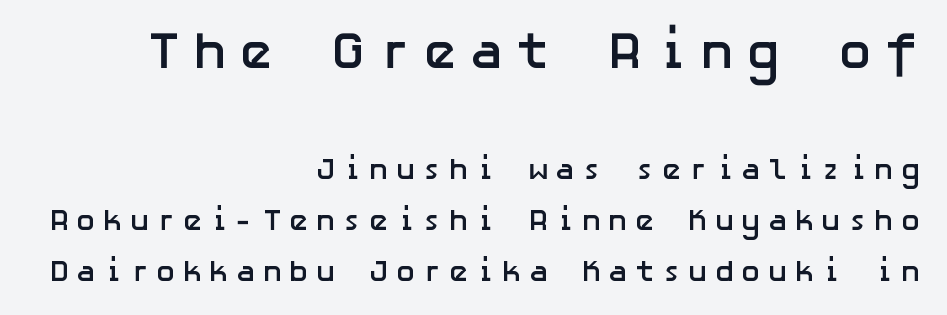
Q: Is the text bold? A: Yes.
Q: Is the text italic (slanted)? A: No, it is upright.
Q: Is the typeface a serif or a sans-serif typeface? A: Sans-serif.
Q: Is the text underlined? A: No.
Q: How is the paragraph aligned? A: Right-aligned.
Q: Is the spacing between letters normal or unusually wide? A: Unusually wide.
Q: Is the spacing between lines tight, normal or loose? A: Normal.
Q: Which block of text is set in a larger size, the first (top) or the second (bottom)? A: The first (top) one.
Q: Width (condensed, normal, or wide)? A: Normal.
Q: Stroke contrast? A: Low.
Q: x-height? A: Medium.
